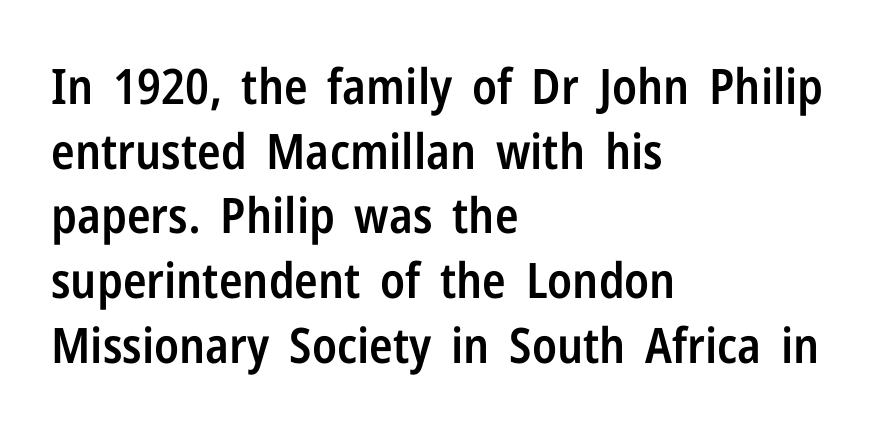
Glance below the letters and you will spot only blank space. You can tell from the bare stems that sans-serif type was used. When letters stand straight like this, we call the style roman or upright. This rendering leaves character spacing at its baseline value. This sample has the flowing, uneven cadence of proportional lettering.
